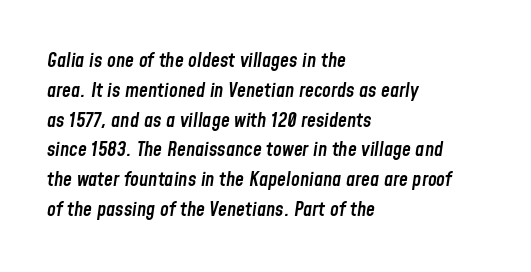
The image shows 20 px text type, italic (leaning right); set left-aligned, normal line spacing (1.49x), normal letter spacing, not underlined.
